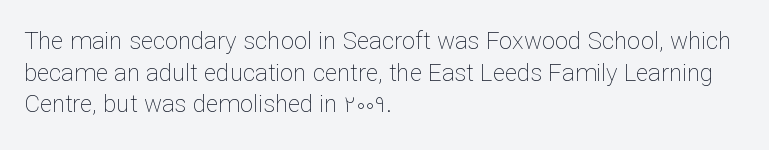
Q: Is the text bold? A: No.
Q: Is the text italic (slanted)? A: No, it is upright.
Q: Is the text underlined? A: No.
Q: How is the paragraph aligned? A: Left-aligned.
Q: Is the spacing between letters normal or unusually wide? A: Normal.
Q: Is the spacing between lines tight, normal or loose? A: Normal.
